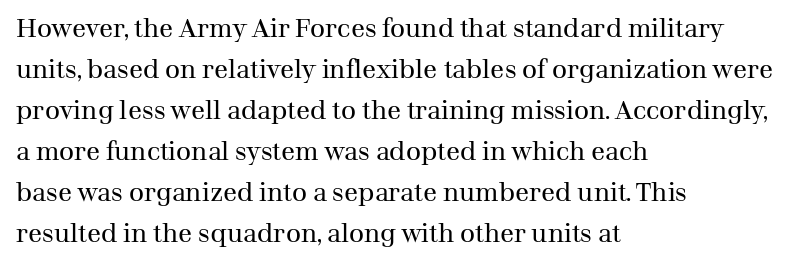
Q: Is the text bold? A: No.
Q: Is the text italic (slanted)? A: No, it is upright.
Q: Is the text underlined? A: No.
Q: How is the paragraph aligned? A: Left-aligned.
Q: Is the spacing between letters normal or unusually wide? A: Normal.
Q: Is the spacing between lines tight, normal or loose? A: Normal.
